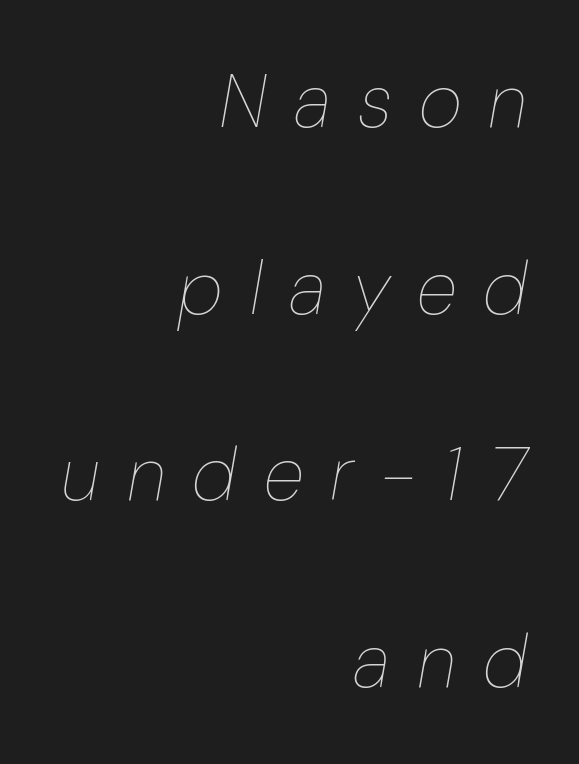
The image shows 75 px thin type, italic (leaning right); set right-aligned, loose line spacing (2.49x), unusually wide letter spacing (+0.36 em), not underlined; low stroke contrast and a medium x-height.
